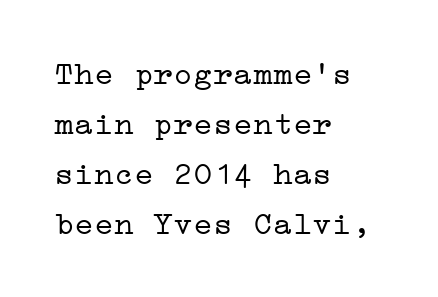
The image shows 33 px light, wide serif type, upright; set left-aligned, normal line spacing (1.52x), normal letter spacing, not underlined; low stroke contrast and a medium x-height.
